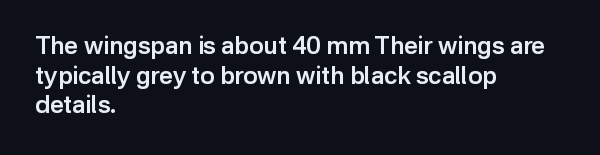
A bare baseline throughout the passage. Compared with a centered layout, this one pins lines to the left instead. This is moderately heavy type, rendered in semibold. The letters sit at their default tracking, neither squeezed nor spread. This sample uses an upright cut, with every glyph sitting square on the baseline.
